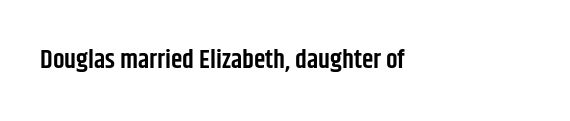
The image shows 26 px text type, upright; set left-aligned, normal letter spacing, not underlined.
